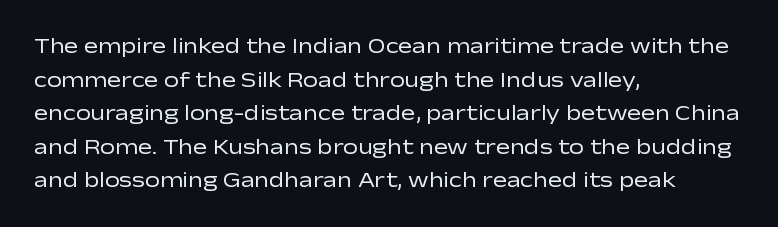
The font's upright variant was chosen for this text. Does the leading feel generous? No, just average. Letters rest on an invisible, unmarked baseline. Heft: none added — not bold. Typeset ragged right — the left edge is the straight one.
